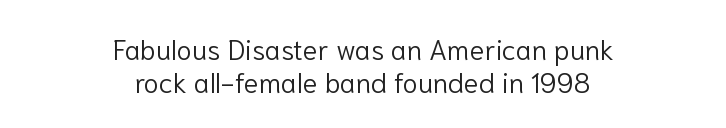
Q: Is the text bold? A: No.
Q: Is the text italic (slanted)? A: No, it is upright.
Q: Is the typeface a serif or a sans-serif typeface? A: Sans-serif.
Q: Is the text underlined? A: No.
Q: How is the paragraph aligned? A: Centered.
Q: Is the spacing between letters normal or unusually wide? A: Normal.
Q: Width (condensed, normal, or wide)? A: Normal.
Q: Stroke contrast? A: Low.
Q: x-height? A: Medium.
Q: Monospaced? A: No.
